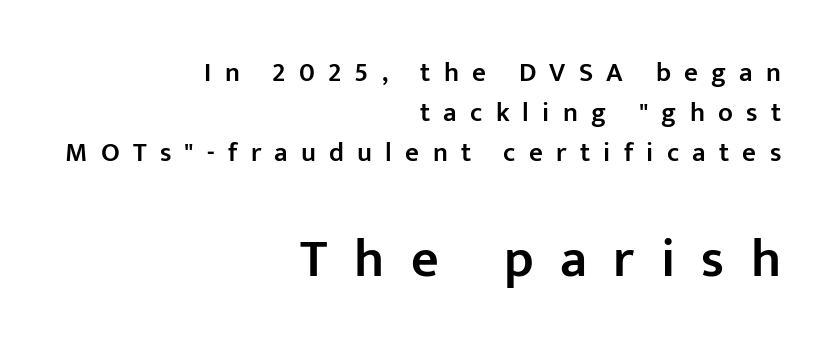
The image shows 54 px semibold sans-serif type, upright; set right-aligned, normal line spacing (1.49x), unusually wide letter spacing (+0.49 em), not underlined; the second (bottom) block is 2.0x larger; low stroke contrast and a medium x-height.
